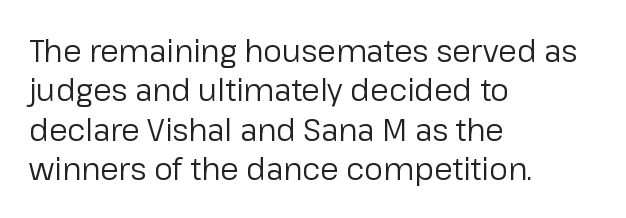
The image shows 30 px regular-weight sans-serif type, upright; set left-aligned, normal line spacing (1.31x), normal letter spacing, not underlined; low stroke contrast and a medium x-height.
